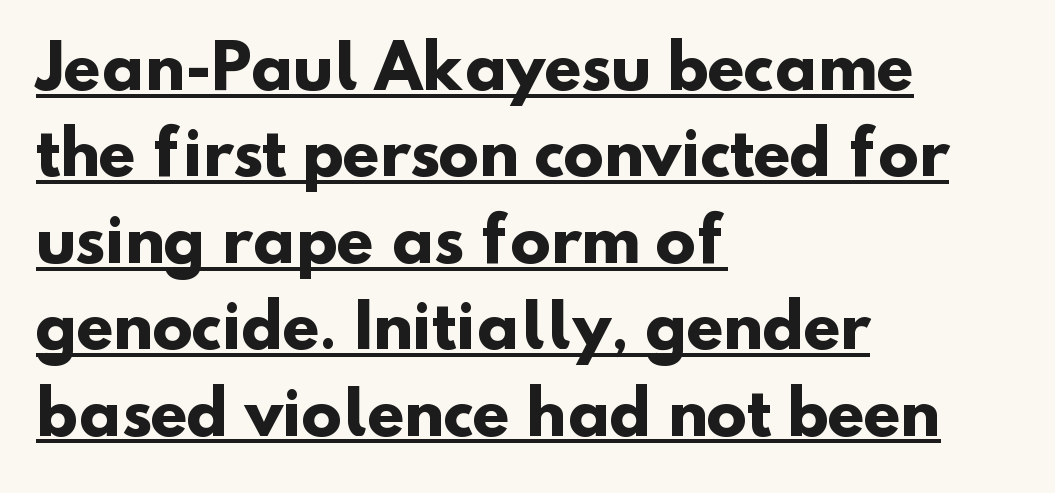
{"serif": "no", "bold": "yes", "weight": "heavy", "width": "normal", "stroke_contrast": "low", "x_height": "small", "monospaced": "no", "underline": "yes", "align": "left", "line_spacing": "normal", "line_spacing_ratio": 1.44, "letter_spacing": "normal", "letter_spacing_em": 0.0, "glyph_px": 60}
